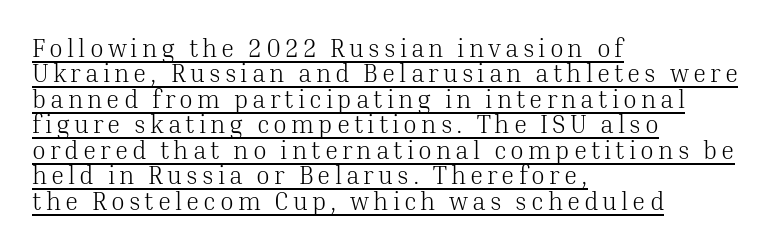
The image shows 25 px text type, upright; set left-aligned, tight line spacing (1.02x), underlined.
